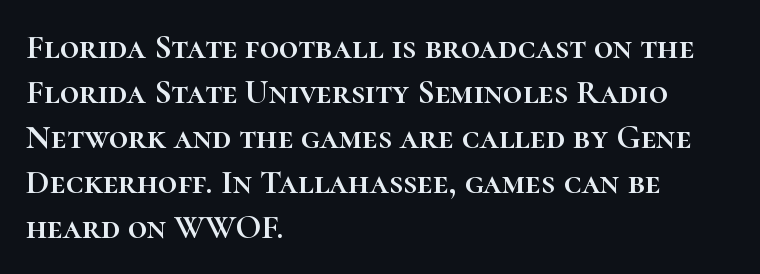
The image shows 34 px text type, upright; set left-aligned, normal line spacing (1.32x), normal letter spacing, not underlined; high stroke contrast and a medium x-height.
